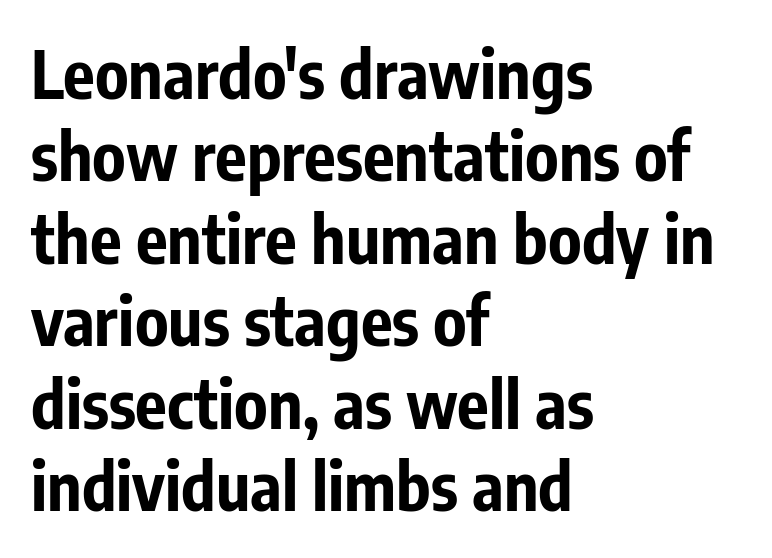
Q: Is the text bold? A: Yes.
Q: Is the text italic (slanted)? A: No, it is upright.
Q: Is the typeface a serif or a sans-serif typeface? A: Sans-serif.
Q: Is the text underlined? A: No.
Q: How is the paragraph aligned? A: Left-aligned.
Q: Is the spacing between letters normal or unusually wide? A: Normal.
Q: Is the spacing between lines tight, normal or loose? A: Normal.
Q: Width (condensed, normal, or wide)? A: Condensed.
Q: Stroke contrast? A: Low.
Q: x-height? A: Medium.
Q: Monospaced? A: No.
